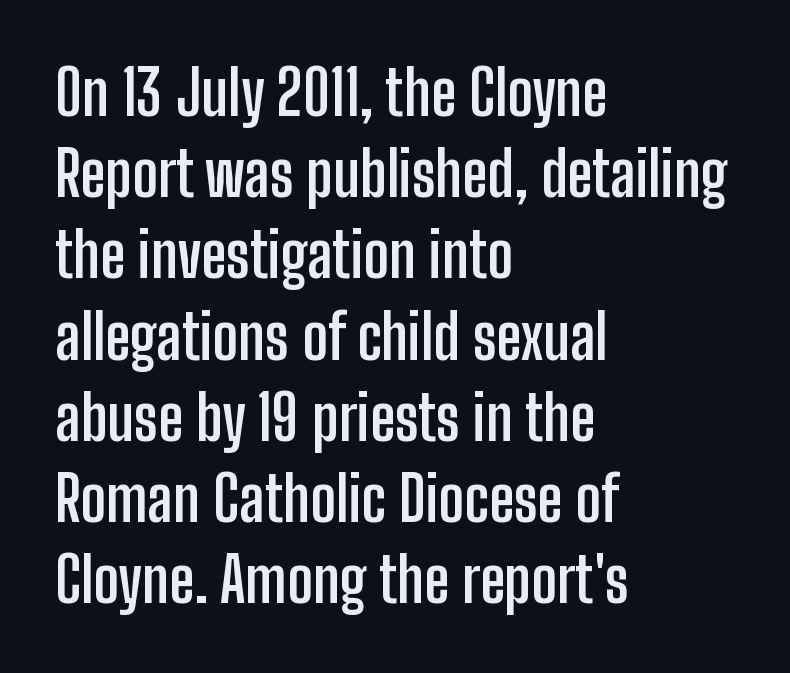
Q: Is the text bold? A: Yes.
Q: Is the text italic (slanted)? A: No, it is upright.
Q: Is the typeface a serif or a sans-serif typeface? A: Sans-serif.
Q: Is the text underlined? A: No.
Q: How is the paragraph aligned? A: Left-aligned.
Q: Is the spacing between letters normal or unusually wide? A: Normal.
Q: Is the spacing between lines tight, normal or loose? A: Normal.
Q: Width (condensed, normal, or wide)? A: Condensed.
Q: Stroke contrast? A: Low.
Q: x-height? A: Medium.
Q: Monospaced? A: No.
